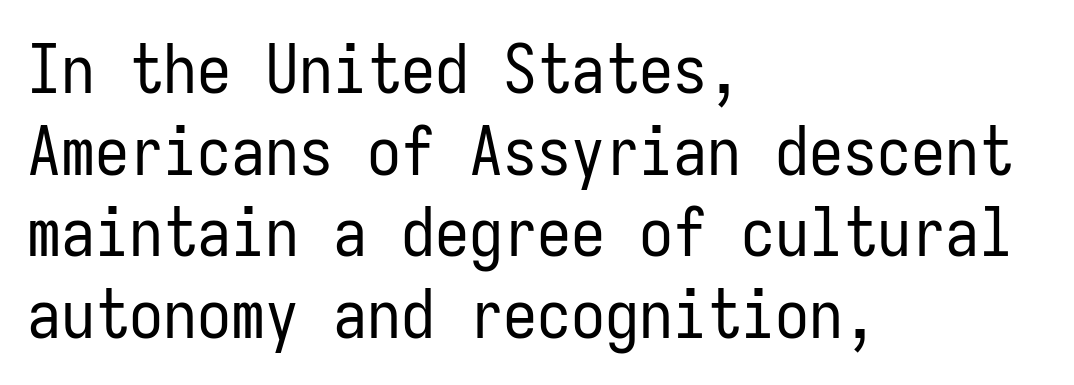
The image shows 68 px regular-weight, condensed sans-serif type, upright, monospaced; set left-aligned, line spacing 1.2x, normal letter spacing, not underlined; low stroke contrast and a medium x-height.
